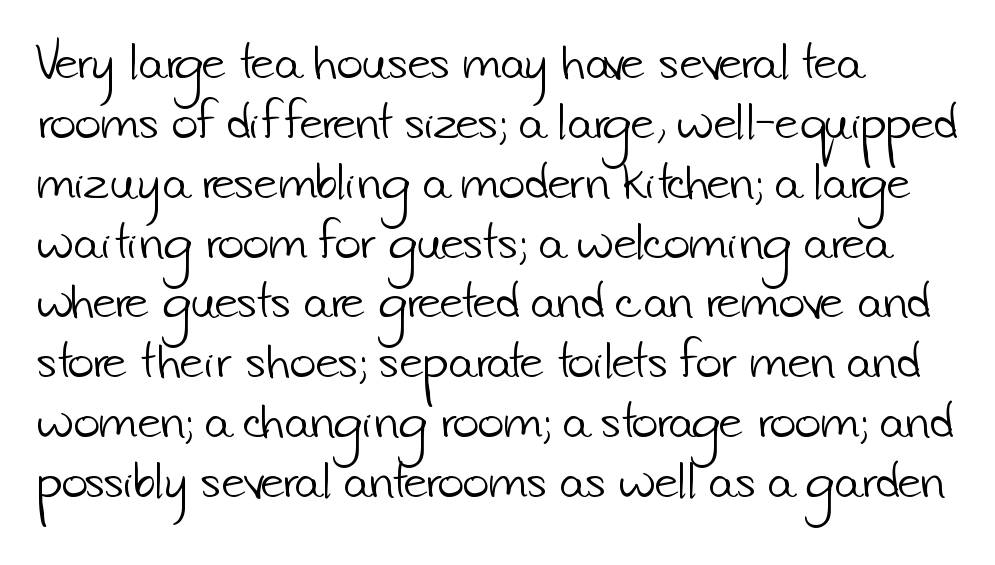
Q: Is the text bold? A: No.
Q: Is the typeface a serif or a sans-serif typeface? A: Sans-serif.
Q: Is the text underlined? A: No.
Q: How is the paragraph aligned? A: Left-aligned.
Q: Is the spacing between letters normal or unusually wide? A: Normal.
Q: Is the spacing between lines tight, normal or loose? A: Normal.
Q: Width (condensed, normal, or wide)? A: Normal.
Q: Stroke contrast? A: Low.
Q: x-height? A: Small.
Q: Monospaced? A: No.
